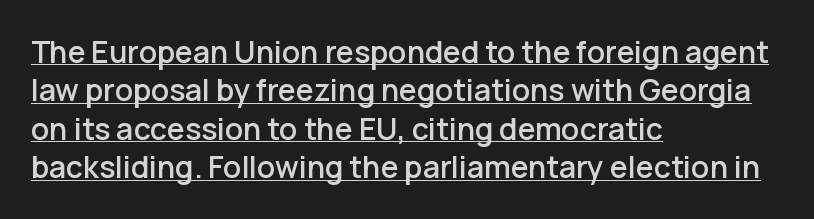
{"serif": "no", "italic": "no", "width": "normal", "stroke_contrast": "low", "x_height": "medium", "monospaced": "no", "underline": "yes", "align": "left", "line_spacing": "normal", "line_spacing_ratio": 1.28, "letter_spacing": "normal", "letter_spacing_em": 0.0, "glyph_px": 30}
